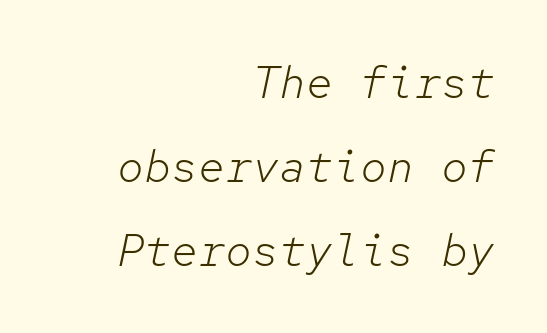
{"italic": "yes", "lean": "right", "slant_degrees": 12, "bold": "no", "weight": "light", "width": "normal", "stroke_contrast": "low", "x_height": "medium", "monospaced": "yes", "underline": "no", "align": "right", "line_spacing_ratio": 1.87, "letter_spacing": "normal", "letter_spacing_em": 0.0, "glyph_px": 45}
